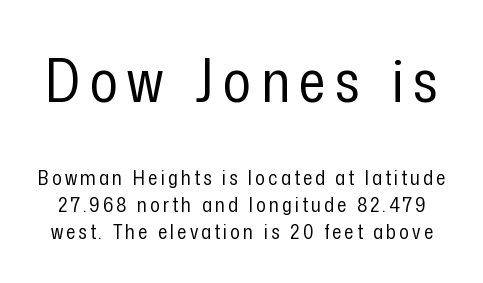
Rows of type keep a routine distance in the vertical direction. The type sits square on the baseline with zero lean. The strokes are not fattened; the text isn't bold. Spacing verdict: proportional, widths tailored to each character. Underlining? Definitely not there.
